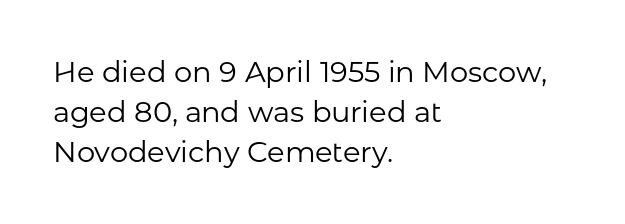
{"serif": "no", "italic": "no", "bold": "no", "weight": "regular", "width": "normal", "stroke_contrast": "low", "x_height": "medium", "monospaced": "no", "underline": "no", "align": "left", "line_spacing": "normal", "line_spacing_ratio": 1.38, "letter_spacing": "normal", "letter_spacing_em": 0.0, "glyph_px": 29}
